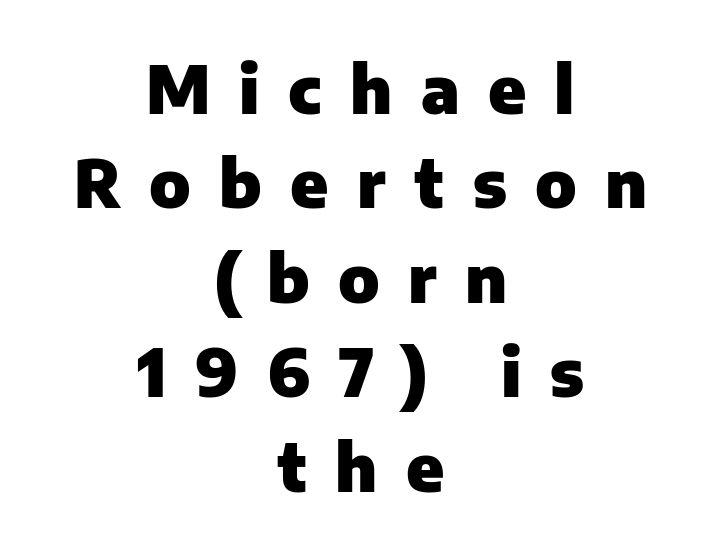
Q: Is the text bold? A: Yes.
Q: Is the text italic (slanted)? A: No, it is upright.
Q: Is the typeface a serif or a sans-serif typeface? A: Sans-serif.
Q: Is the text underlined? A: No.
Q: How is the paragraph aligned? A: Centered.
Q: Is the spacing between letters normal or unusually wide? A: Unusually wide.
Q: Is the spacing between lines tight, normal or loose? A: Normal.
Q: Width (condensed, normal, or wide)? A: Normal.
Q: Stroke contrast? A: Low.
Q: x-height? A: Medium.
Q: Monospaced? A: No.
